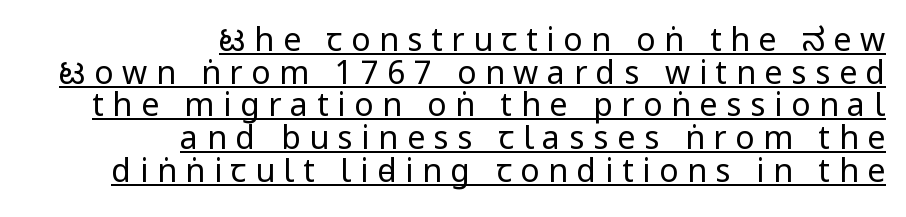
The image shows 32 px regular-weight, condensed sans-serif type, upright; set right-aligned, tight line spacing (1.02x), unusually wide letter spacing (+0.27 em), underlined; low stroke contrast.
